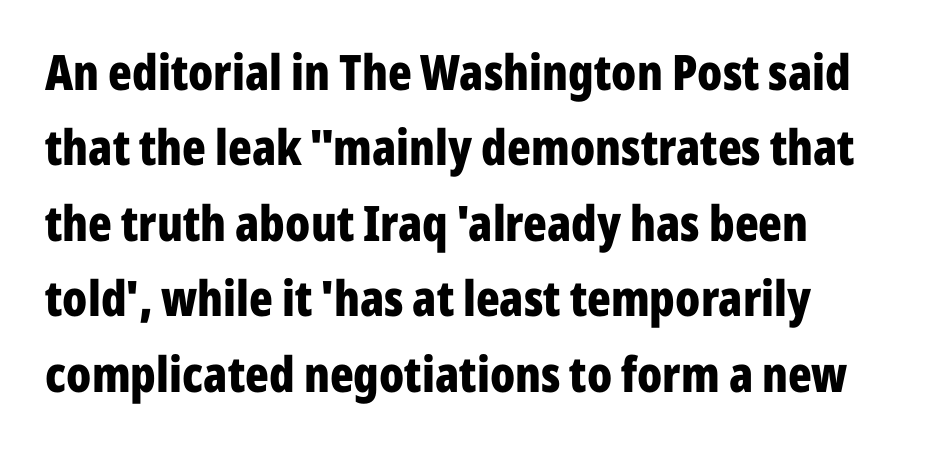
The image shows 49 px bold, condensed sans-serif type, upright; set normal line spacing (1.54x), normal letter spacing, not underlined; low stroke contrast and a medium x-height.
